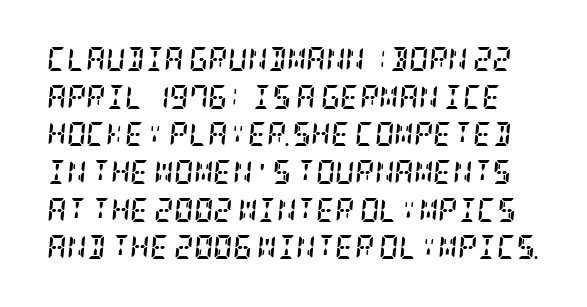
{"italic": "yes", "lean": "right", "slant_degrees": 5, "bold": "yes", "underline": "no", "line_spacing": "normal", "line_spacing_ratio": 1.57, "letter_spacing": "normal", "letter_spacing_em": 0.0, "glyph_px": 24}
